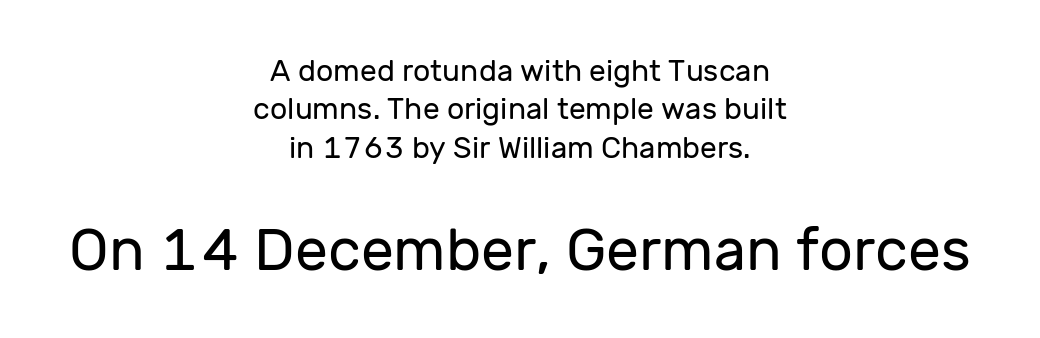
The image shows 59 px regular-weight sans-serif type, upright; set centered, normal line spacing (1.28x), normal letter spacing, not underlined; the second (bottom) block is 1.97x larger; low stroke contrast and a medium x-height.
